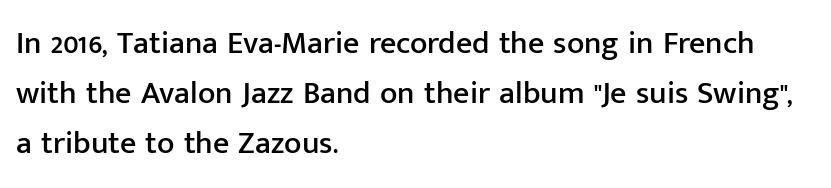
The image shows 32 px sans-serif type, upright; set left-aligned, normal line spacing (1.57x), normal letter spacing, not underlined; low stroke contrast and a medium x-height.
